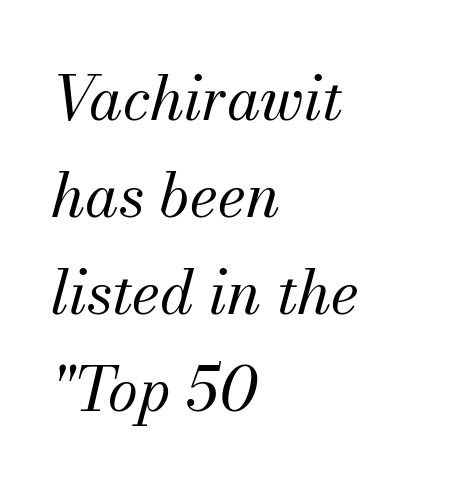
The image shows 61 px regular-weight serif type, italic (leaning right); set left-aligned, normal line spacing (1.59x), normal letter spacing, not underlined; medium stroke contrast and a small x-height.
